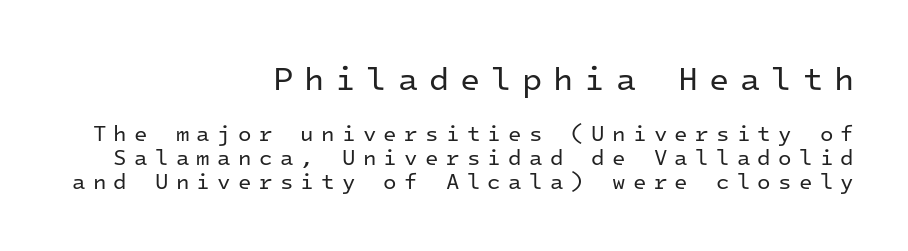
{"serif": "no", "italic": "no", "bold": "no", "weight": "regular", "width": "normal", "stroke_contrast": "low", "x_height": "medium", "monospaced": "yes", "underline": "no", "align": "right", "line_spacing": "tight", "line_spacing_ratio": 1.1, "letter_spacing": "wide", "letter_spacing_em": 0.33, "larger_block": "first", "size_ratio": 1.5, "glyph_px": 33}
